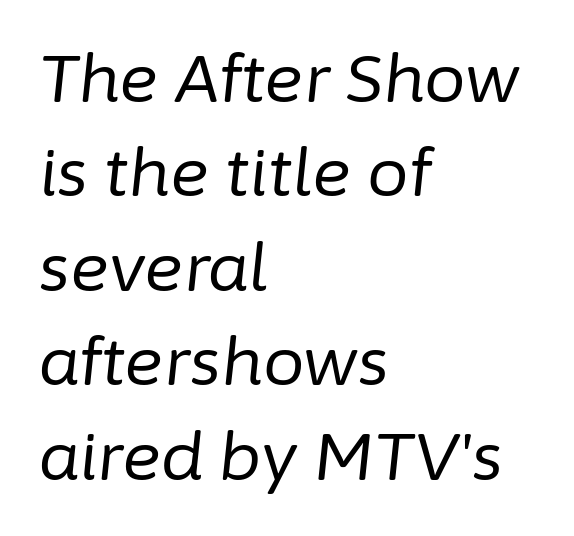
The rendering uses natural spacing where letterforms have individual widths. In CSS terms this would be text-align: left. Heft: none added — not bold. Check under the words: just untouched page. Posture: slanted.
